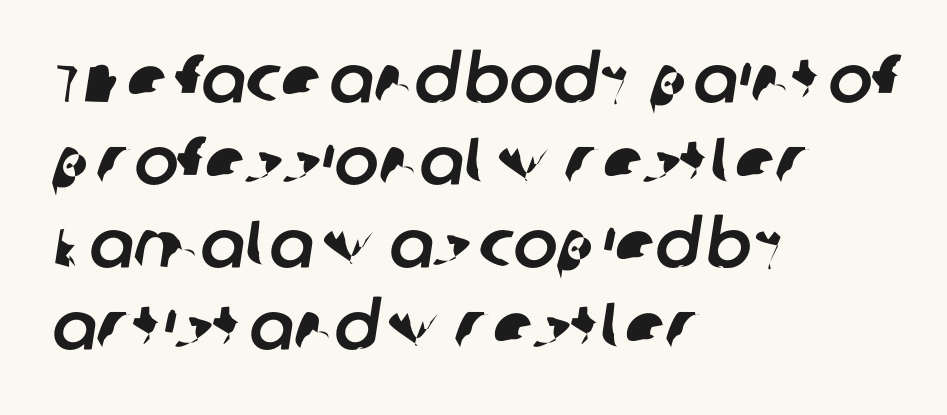
The image shows 66 px sans-serif type; set left-aligned, normal line spacing (1.25x), normal letter spacing, not underlined; low stroke contrast and a large x-height.
